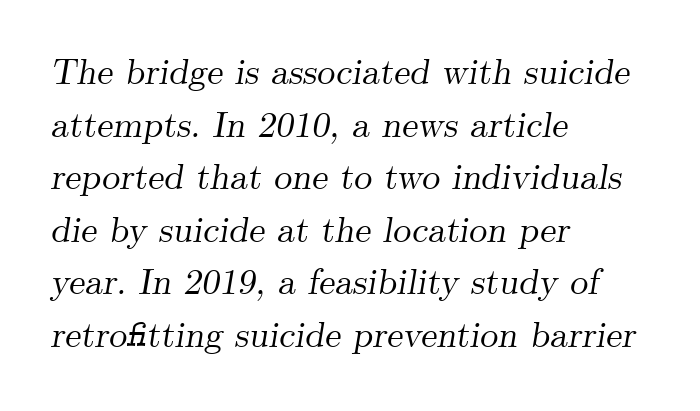
{"serif": "yes", "italic": "yes", "lean": "right", "slant_degrees": 9, "width": "normal", "stroke_contrast": "medium", "x_height": "small", "monospaced": "no", "underline": "no", "align": "left", "line_spacing": "normal", "line_spacing_ratio": 1.46, "letter_spacing": "normal", "letter_spacing_em": 0.0, "glyph_px": 36}
